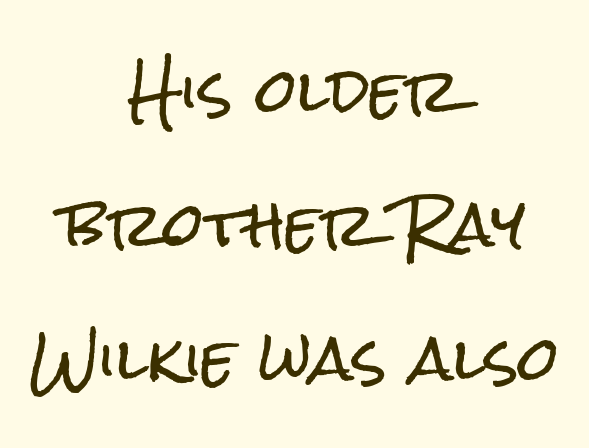
The face used here is a sans, in the tradition of grotesques and geometrics. Only glyphs here, with clear space below each row. Leading is clearly above the norm, producing a sparse column. In terms of posture, this sample is upright. Inter-character spacing is left at the font's built-in metrics. Here the designer chose a conventional face with non-uniform glyph widths.
